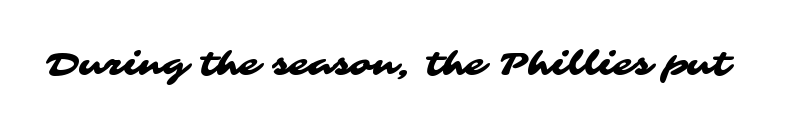
Proportional: the letters do not fall into vertical columns. Caption: standard tracking, unaltered. This rendering features lettering with no underline. Letterform terminals end flat and unadorned throughout the passage.
